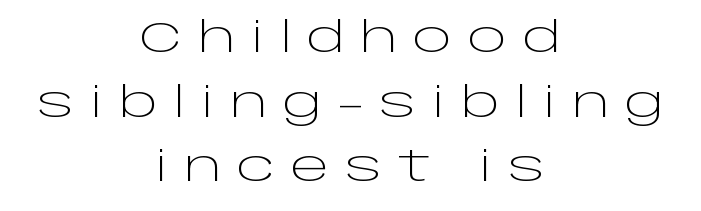
The image shows 42 px light, wide sans-serif type, upright; set centered, normal line spacing (1.54x), unusually wide letter spacing (+0.36 em), not underlined; low stroke contrast and a large x-height.
